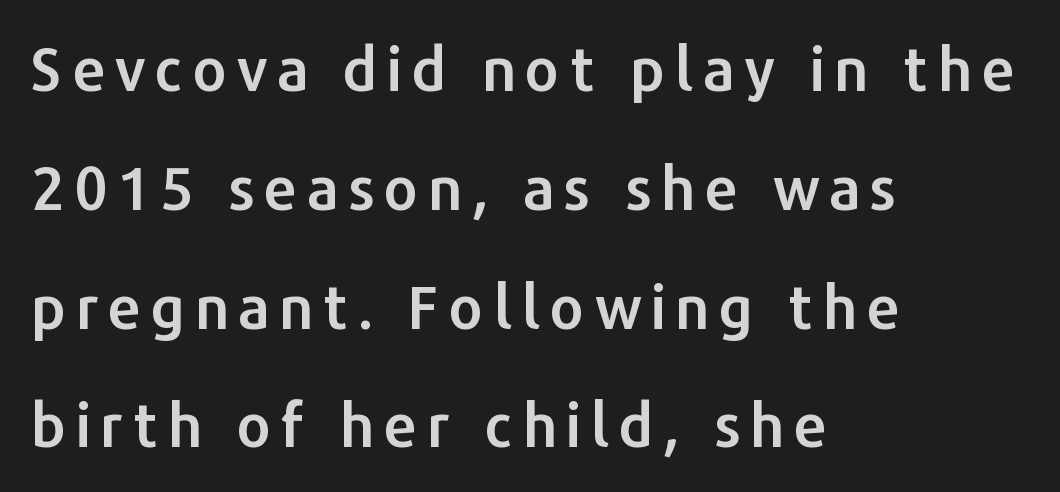
The image shows 60 px sans-serif type, upright; set left-aligned, loose line spacing (1.98x), not underlined; low stroke contrast and a medium x-height.
